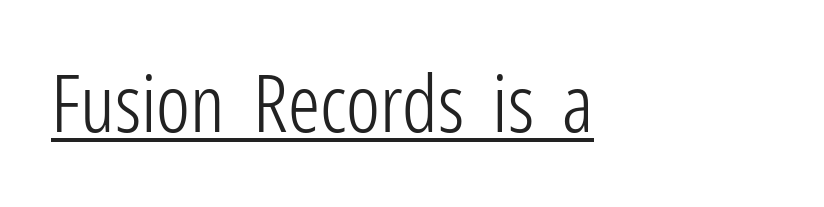
Q: Is the text bold? A: No.
Q: Is the text italic (slanted)? A: No, it is upright.
Q: Is the typeface a serif or a sans-serif typeface? A: Sans-serif.
Q: Is the text underlined? A: Yes.
Q: Is the spacing between letters normal or unusually wide? A: Normal.
Q: Width (condensed, normal, or wide)? A: Condensed.
Q: Stroke contrast? A: Low.
Q: x-height? A: Medium.
Q: Monospaced? A: No.
